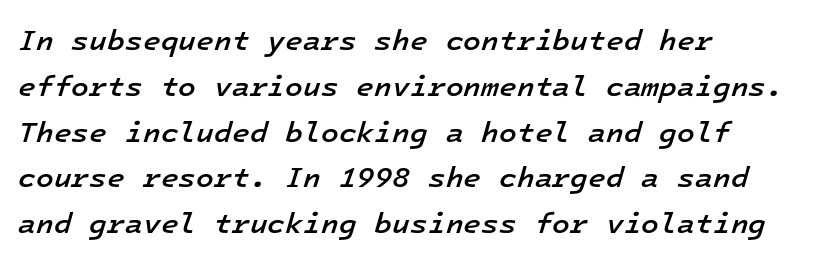
The image shows 29 px semibold type, italic (leaning right), monospaced; set left-aligned, normal line spacing (1.58x), normal letter spacing, not underlined; low stroke contrast and a medium x-height.
